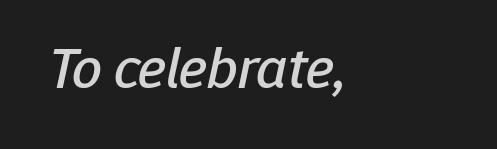
Honestly, there is no underline to notice here at all. Which margin do the lines hug? The left one — the right edge is uneven. The whole block is typeset with a tilt. Think of a printed novel: that variable character pitch is what you see here. The rendering keeps characters at their native spacing.
